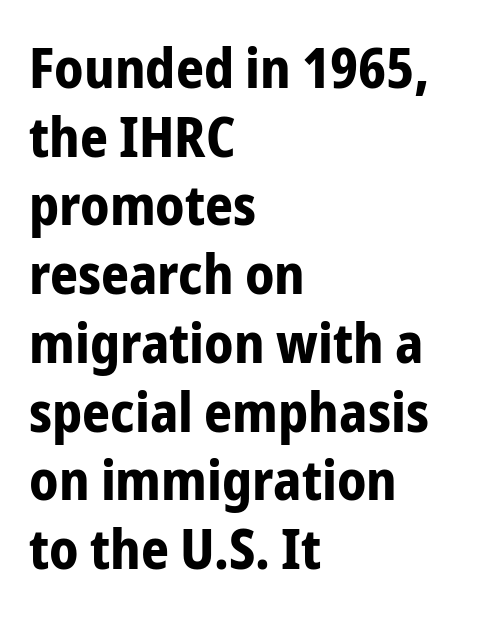
The typesetter chose a ragged-right arrangement here. The typeface chosen for these lines omits serifs. Look at the tracking — it's just the regular setting, nothing added. Posture: upright roman. Think of a printed novel: that variable character pitch is what you see here.
